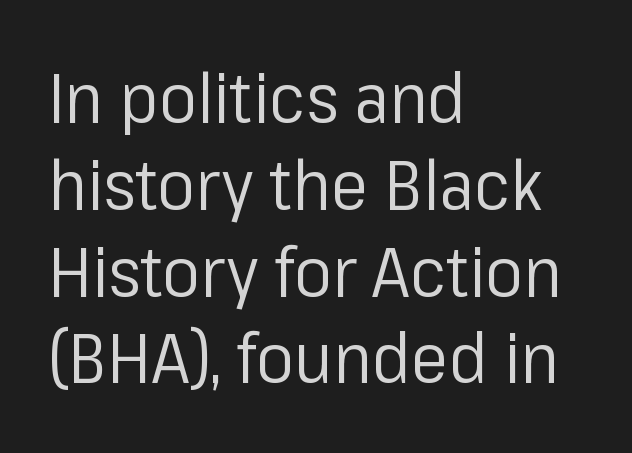
{"serif": "no", "italic": "no", "bold": "no", "weight": "regular", "width": "normal", "stroke_contrast": "low", "x_height": "medium", "monospaced": "no", "underline": "no", "align": "left", "line_spacing_ratio": 1.24, "letter_spacing": "normal", "letter_spacing_em": 0.0, "glyph_px": 70}
